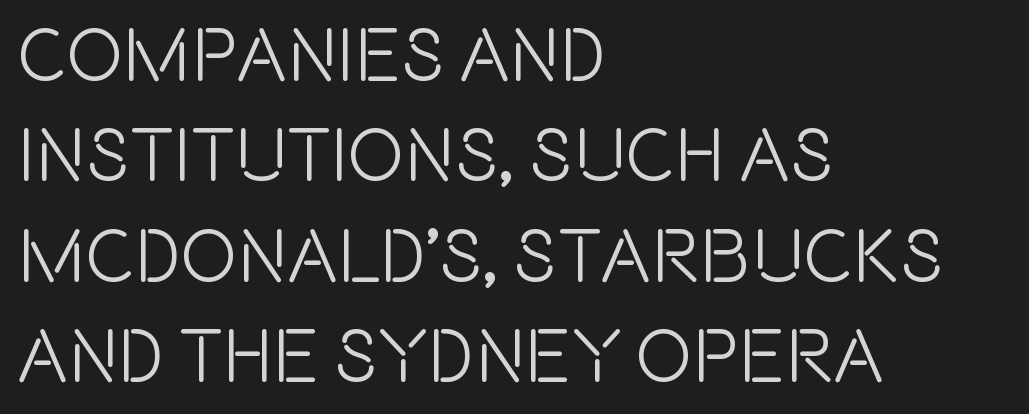
The image shows 76 px condensed sans-serif type, upright; set left-aligned, normal line spacing (1.32x), normal letter spacing, not underlined; a large x-height.
